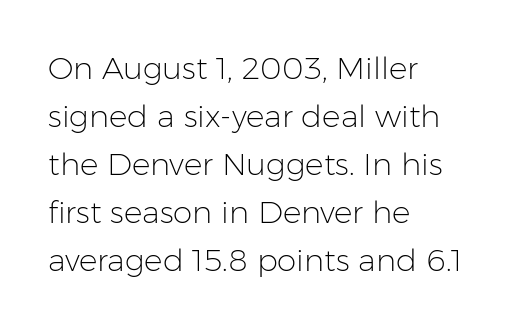
The image shows 31 px light sans-serif type, upright; set left-aligned, normal line spacing (1.55x), normal letter spacing, not underlined; low stroke contrast and a medium x-height.
